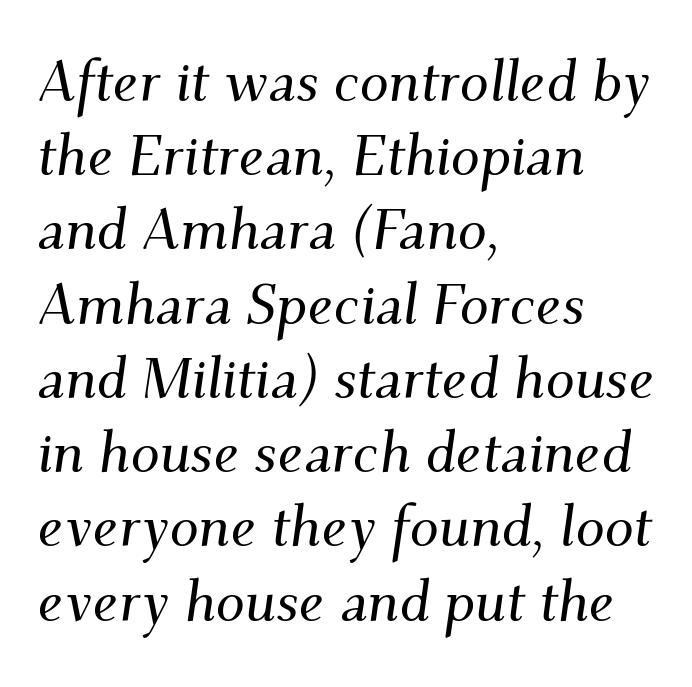
The image shows 58 px serif type, italic (leaning right); set left-aligned, normal line spacing (1.28x), normal letter spacing, not underlined; medium stroke contrast and a small x-height.
